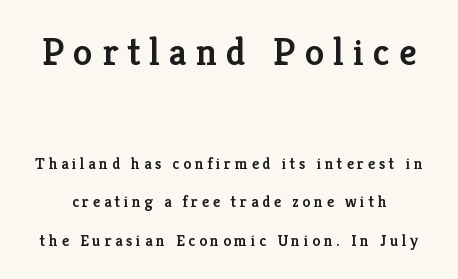
{"serif": "yes", "italic": "no", "bold": "semi", "weight": "semibold", "width": "normal", "stroke_contrast": "low", "x_height": "medium", "monospaced": "no", "underline": "no", "line_spacing": "loose", "line_spacing_ratio": 2.42, "letter_spacing": "wide", "letter_spacing_em": 0.23, "larger_block": "first", "size_ratio": 2.44, "glyph_px": 39}
